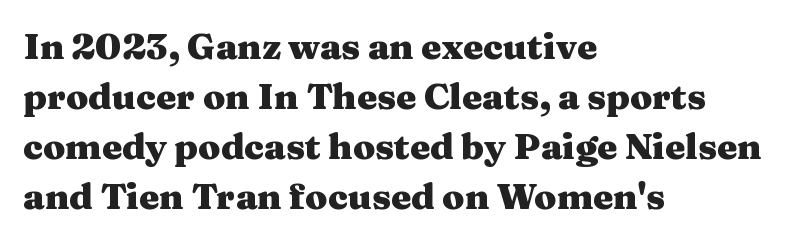
Words appear dense and cohesive because spacing is normal. The block of text has a typical density, with ordinary space between rows. Descender tails drop into unmarked territory. A typesetter would call this proportional, since set widths differ per character. The paragraph shown leans on its left margin. A dark, heavy texture on the line: the type is bold.
